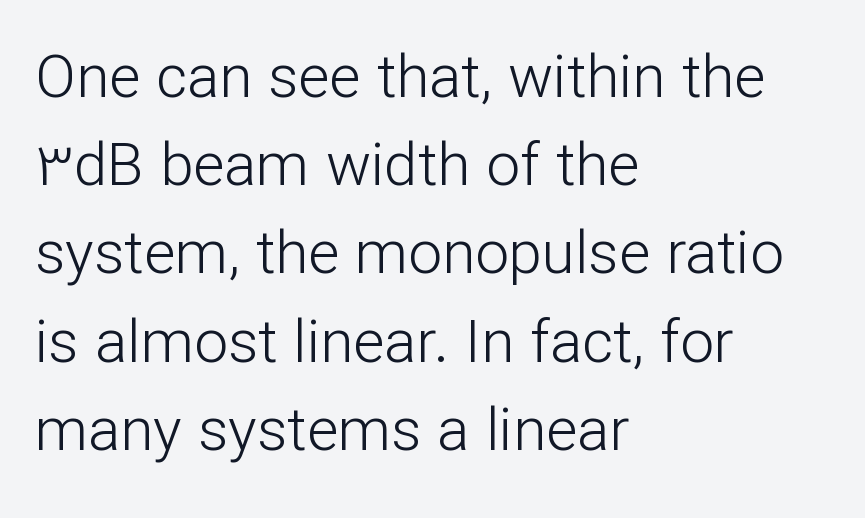
The image shows 60 px light sans-serif type, upright; set left-aligned, normal line spacing (1.47x), normal letter spacing, not underlined; low stroke contrast and a medium x-height.
